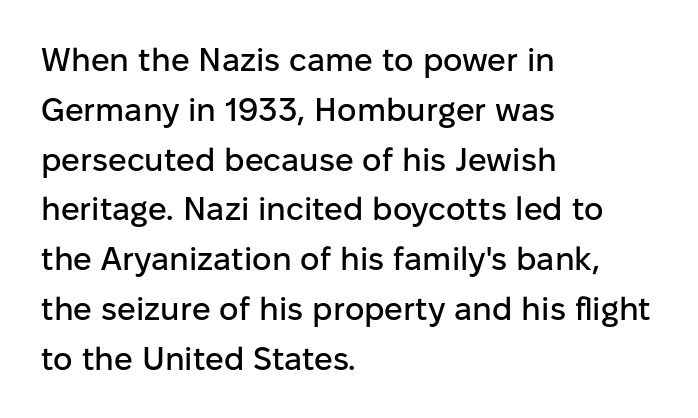
Proportional: the letters do not fall into vertical columns. A typesetter would call this leading conventional body-copy spacing. Underlining? Definitely not there. Designer's note — italics off, roman on. A classic flush-left, rag-right setting is used for this passage. What stands out about the letter spacing? Nothing — it is the standard amount.
